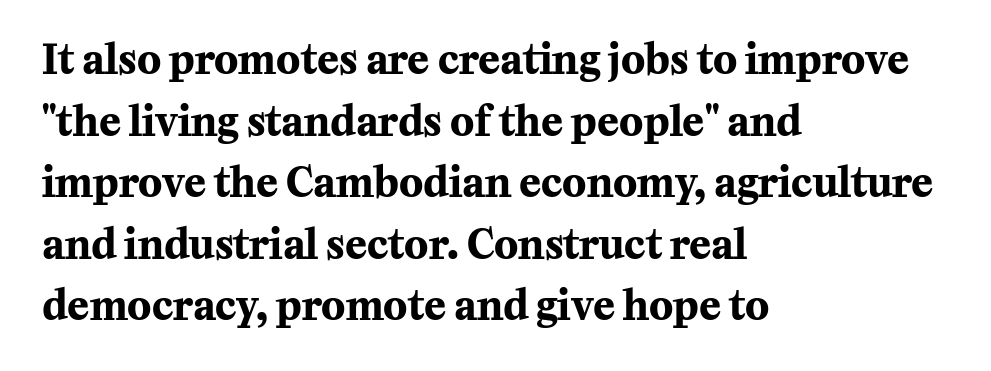
{"serif": "yes", "italic": "no", "bold": "yes", "weight": "bold", "width": "normal", "stroke_contrast": "medium", "x_height": "medium", "monospaced": "no", "underline": "no", "align": "left", "line_spacing": "normal", "line_spacing_ratio": 1.54, "letter_spacing": "normal", "letter_spacing_em": 0.0, "glyph_px": 40}
